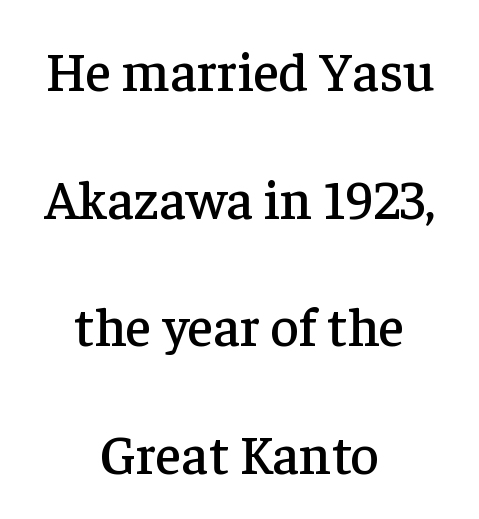
{"serif": "yes", "italic": "no", "width": "normal", "stroke_contrast": "low", "x_height": "medium", "monospaced": "no", "underline": "no", "align": "center", "line_spacing": "loose", "line_spacing_ratio": 2.32, "letter_spacing": "normal", "letter_spacing_em": 0.0, "glyph_px": 55}
